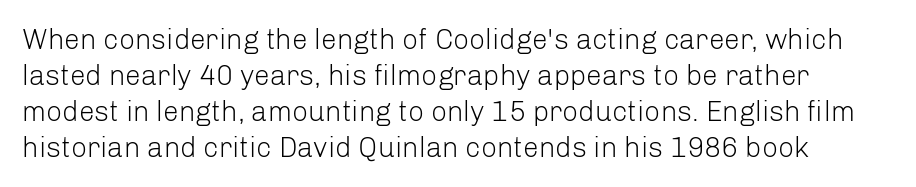
{"serif": "no", "italic": "no", "bold": "no", "weight": "light", "width": "normal", "stroke_contrast": "low", "x_height": "medium", "monospaced": "no", "underline": "no", "line_spacing": "normal", "line_spacing_ratio": 1.29, "letter_spacing": "normal", "letter_spacing_em": 0.0, "glyph_px": 28}
